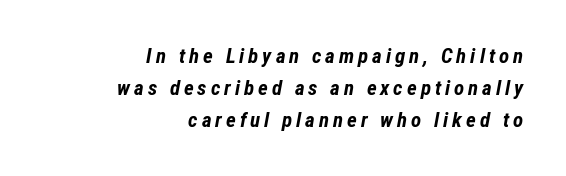
The image shows 21 px bold type, italic (leaning right); set right-aligned, normal line spacing (1.52x), not underlined.
